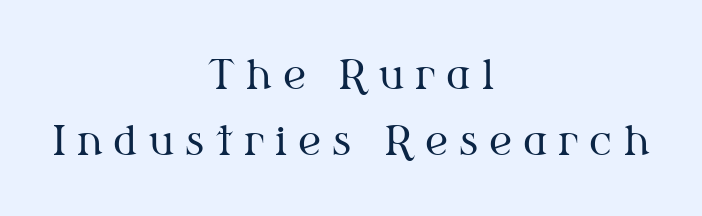
Q: Is the text bold? A: No.
Q: Is the text italic (slanted)? A: No, it is upright.
Q: Is the typeface a serif or a sans-serif typeface? A: Serif.
Q: Is the text underlined? A: No.
Q: How is the paragraph aligned? A: Centered.
Q: Is the spacing between letters normal or unusually wide? A: Unusually wide.
Q: Is the spacing between lines tight, normal or loose? A: Normal.
Q: Width (condensed, normal, or wide)? A: Normal.
Q: Stroke contrast? A: Medium.
Q: x-height? A: Medium.
Q: Monospaced? A: No.
